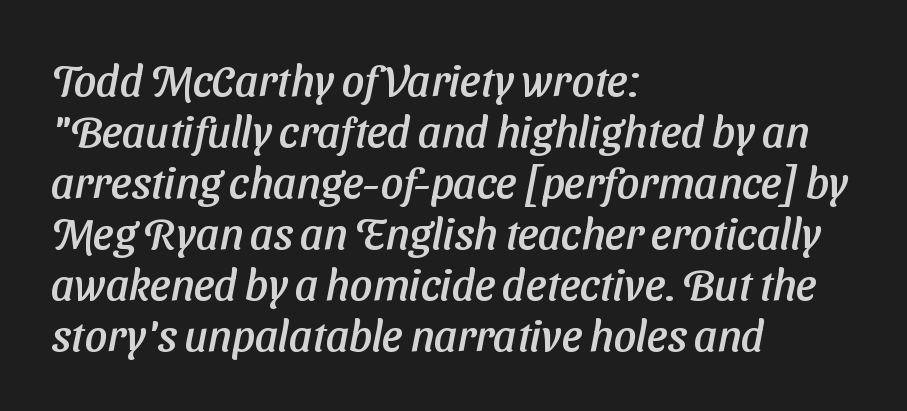
Q: Is the typeface a serif or a sans-serif typeface? A: Sans-serif.
Q: Is the text underlined? A: No.
Q: How is the paragraph aligned? A: Left-aligned.
Q: Is the spacing between letters normal or unusually wide? A: Normal.
Q: Width (condensed, normal, or wide)? A: Normal.
Q: Stroke contrast? A: Low.
Q: x-height? A: Medium.
Q: Monospaced? A: No.
